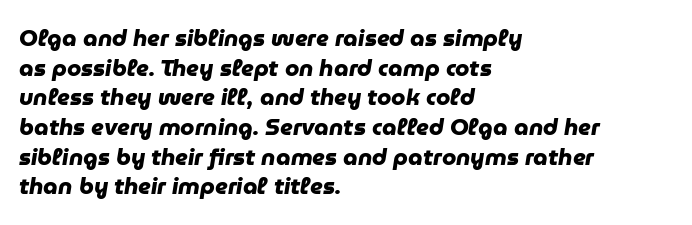
The image shows 23 px bold type; set left-aligned, normal line spacing (1.29x), normal letter spacing, not underlined.
